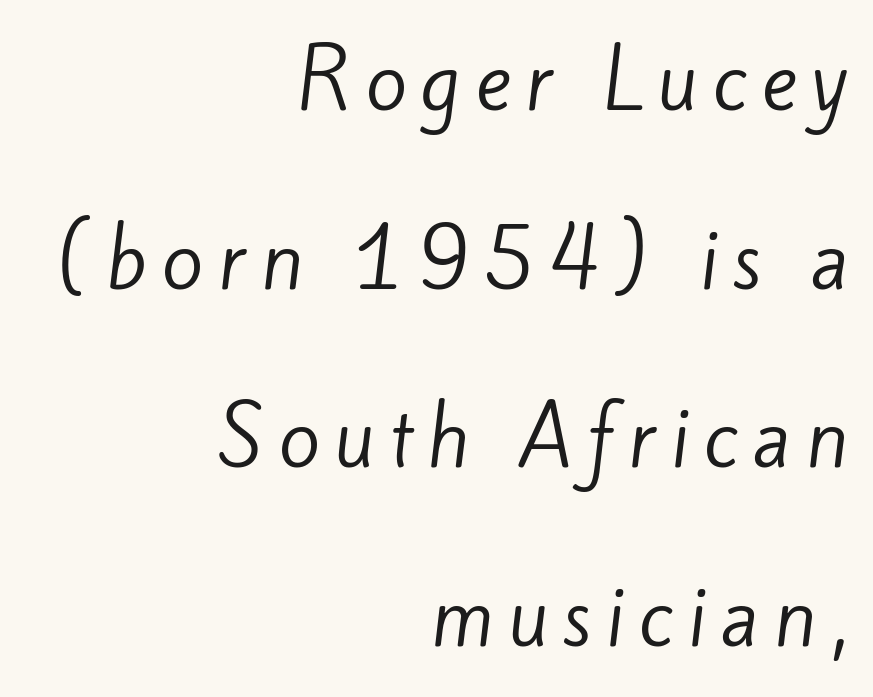
{"serif": "no", "bold": "no", "weight": "regular", "width": "normal", "stroke_contrast": "low", "x_height": "small", "monospaced": "no", "underline": "no", "align": "right", "line_spacing": "loose", "line_spacing_ratio": 2.35, "glyph_px": 76}
